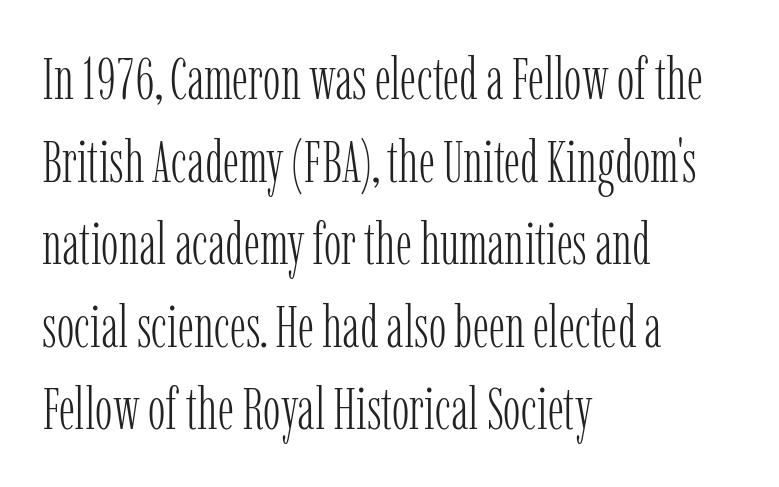
Q: Is the text bold? A: No.
Q: Is the text italic (slanted)? A: No, it is upright.
Q: Is the typeface a serif or a sans-serif typeface? A: Serif.
Q: Is the text underlined? A: No.
Q: How is the paragraph aligned? A: Left-aligned.
Q: Is the spacing between letters normal or unusually wide? A: Normal.
Q: Is the spacing between lines tight, normal or loose? A: Normal.
Q: Width (condensed, normal, or wide)? A: Condensed.
Q: Stroke contrast? A: Low.
Q: x-height? A: Medium.
Q: Monospaced? A: No.
